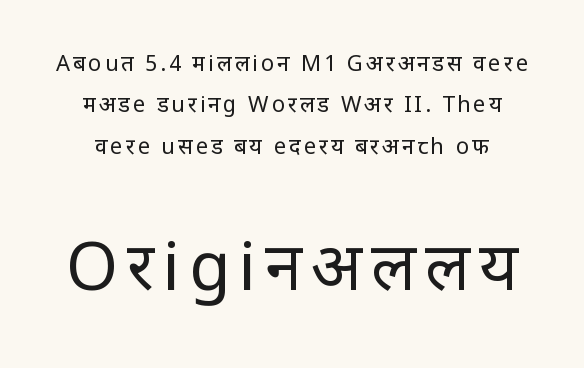
Q: Is the text bold? A: No.
Q: Is the text italic (slanted)? A: No, it is upright.
Q: Is the typeface a serif or a sans-serif typeface? A: Sans-serif.
Q: Is the text underlined? A: No.
Q: Which block of text is set in a larger size, the first (top) or the second (bottom)? A: The second (bottom) one.
Q: Width (condensed, normal, or wide)? A: Condensed.
Q: Stroke contrast? A: Low.
Q: x-height? A: Large.
Q: Monospaced? A: No.
